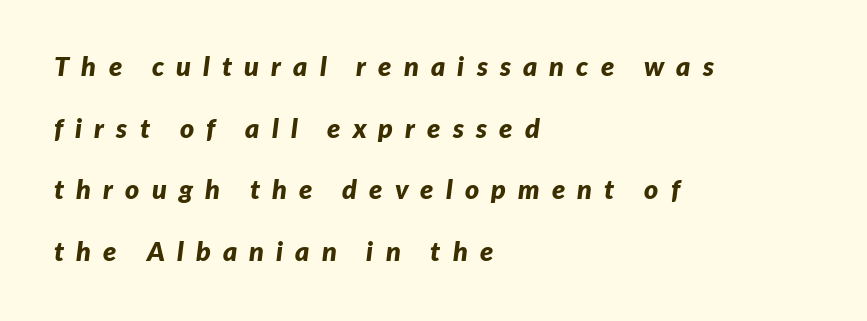
Designer's note — italics engaged. Loosely led — the rows are spread out. Honestly, there is no underline to notice here at all. One-word summary of the alignment: left.
